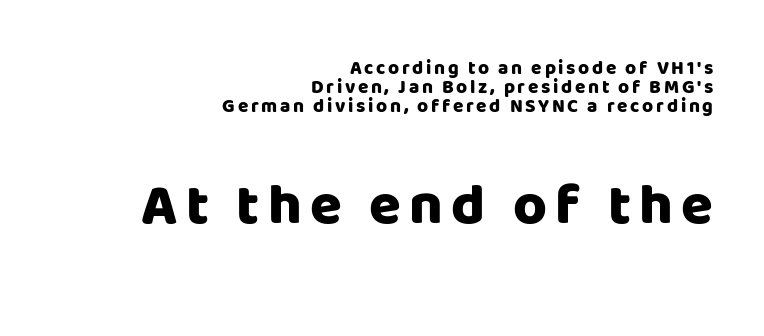
Heavy-handed strokes throughout: this text is bold. Think of a printed novel: that variable character pitch is what you see here. The rendering enlarges the type as you move from the upper chunk to the lower. The typography opts for an upright posture over an oblique one.
